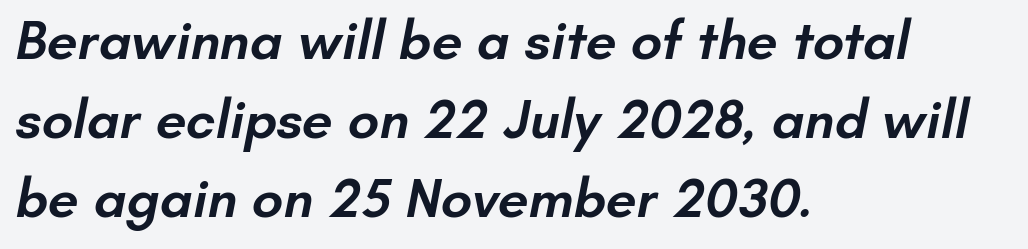
The tracking reads as untouched default to a designer's eye. The baseline area is clear. Bold? Not quite — semibold, heavier than regular but stopping short. Is the block centered? No — it sits flush against the left margin. Regarding serifs, this sample does without them.
